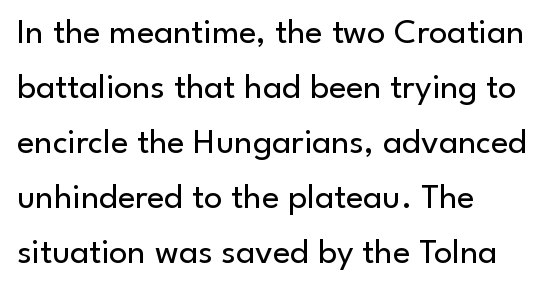
Q: Is the text bold? A: No.
Q: Is the text italic (slanted)? A: No, it is upright.
Q: Is the typeface a serif or a sans-serif typeface? A: Sans-serif.
Q: Is the text underlined? A: No.
Q: How is the paragraph aligned? A: Left-aligned.
Q: Is the spacing between letters normal or unusually wide? A: Normal.
Q: Is the spacing between lines tight, normal or loose? A: Normal.
Q: Width (condensed, normal, or wide)? A: Normal.
Q: Stroke contrast? A: Low.
Q: x-height? A: Small.
Q: Monospaced? A: No.
